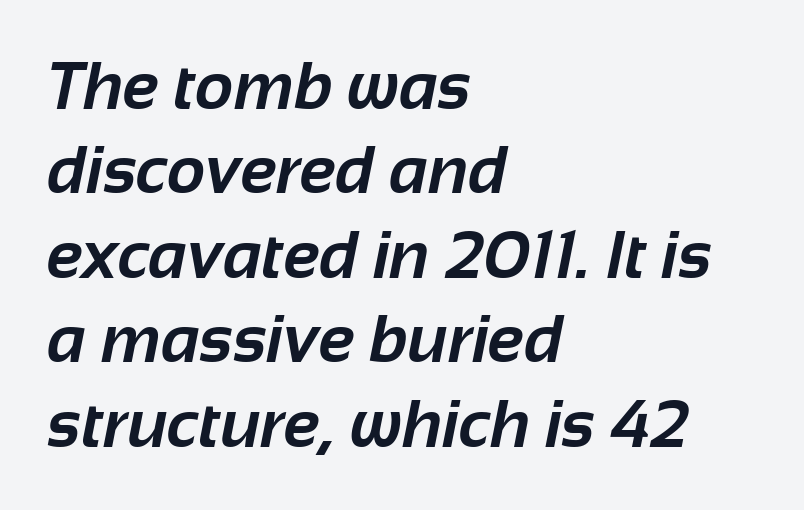
Notice how descenders clear the ascenders below comfortably — that's standard leading. Caption: standard tracking, unaltered. Layout note: lines flush left. The font family rendered here belongs to the sans-serif group. Beneath every word, the page is bare.
